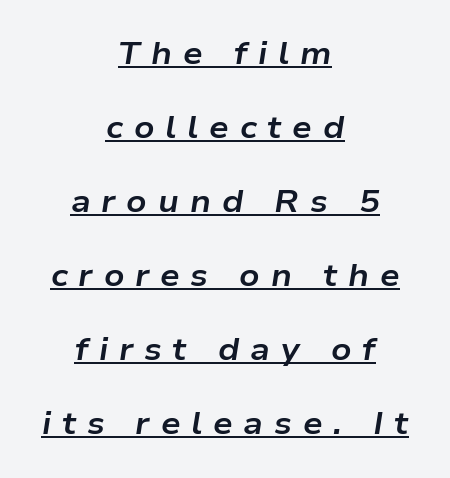
The image shows 31 px bold, wide type, italic (leaning right); set centered, loose line spacing (2.39x), unusually wide letter spacing (+0.35 em), underlined; low stroke contrast and a medium x-height.
